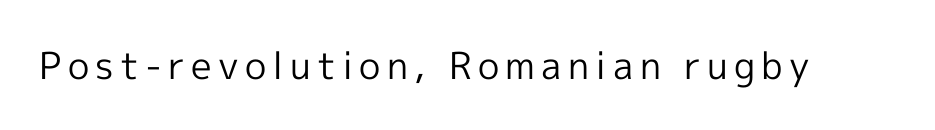
{"serif": "no", "italic": "no", "bold": "no", "weight": "regular", "width": "normal", "x_height": "medium", "monospaced": "no", "underline": "no", "glyph_px": 37}
